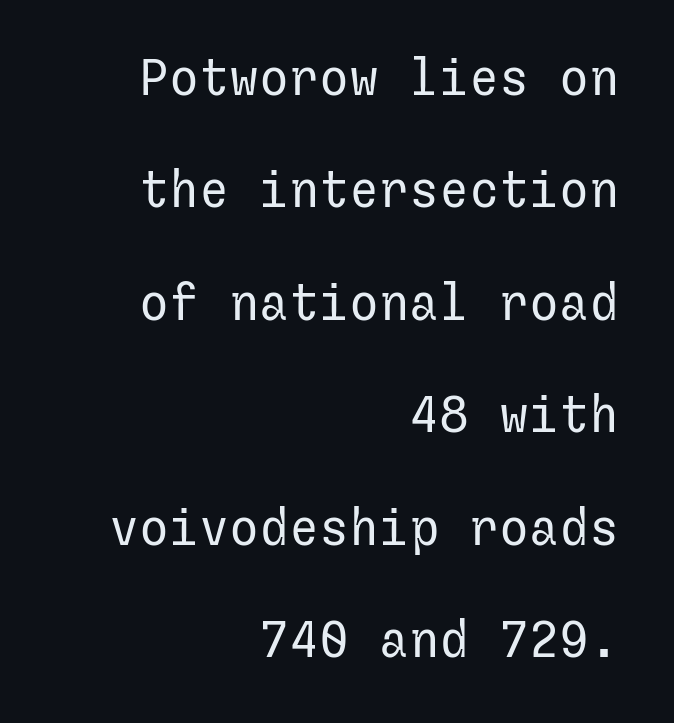
Q: Is the text bold? A: No.
Q: Is the text italic (slanted)? A: No, it is upright.
Q: Is the typeface a serif or a sans-serif typeface? A: Sans-serif.
Q: Is the text underlined? A: No.
Q: How is the paragraph aligned? A: Right-aligned.
Q: Is the spacing between letters normal or unusually wide? A: Normal.
Q: Is the spacing between lines tight, normal or loose? A: Loose.
Q: Width (condensed, normal, or wide)? A: Normal.
Q: Stroke contrast? A: Low.
Q: x-height? A: Medium.
